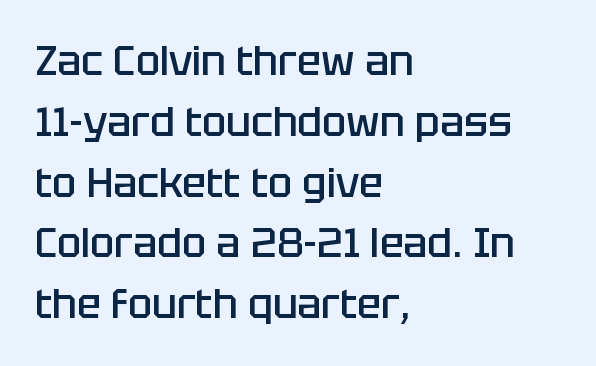
The image shows 40 px semibold sans-serif type, upright; set left-aligned, normal line spacing (1.52x), normal letter spacing, not underlined; low stroke contrast and a large x-height.
